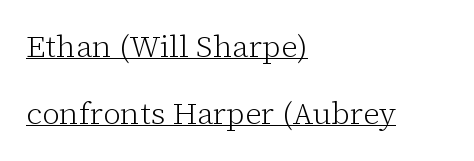
The glyphs in this specimen are seriffed. The passage is arranged the way most books set body copy — flush left. Characters follow at the spacing the type designer built in. Note the varied advance widths — an 'i' is clearly narrower than an 'm'. What decoration does the sample have? An underline.
